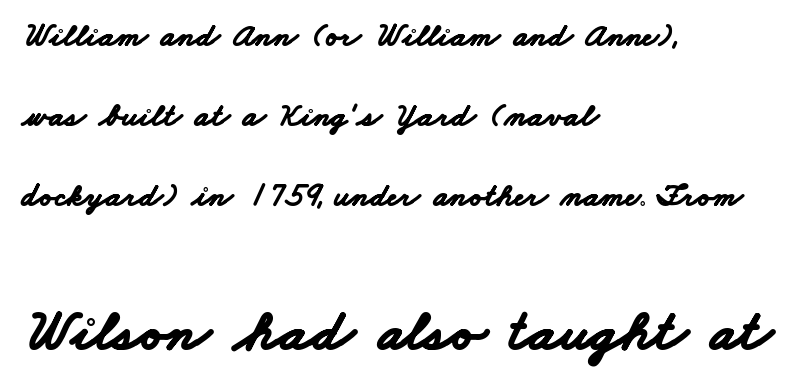
{"serif": "no", "bold": "yes", "weight": "bold", "width": "wide", "stroke_contrast": "low", "x_height": "small", "monospaced": "no", "underline": "no", "align": "left", "line_spacing": "loose", "line_spacing_ratio": 2.43, "letter_spacing": "normal", "letter_spacing_em": 0.0, "larger_block": "second", "size_ratio": 1.76, "glyph_px": 58}
